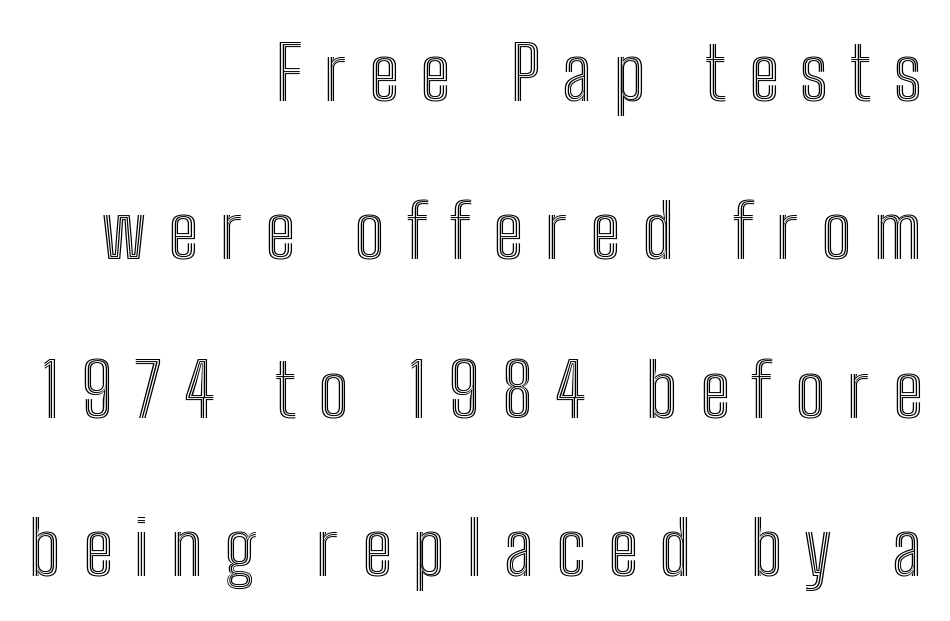
The image shows 74 px condensed type, upright; set right-aligned, loose line spacing (2.14x), unusually wide letter spacing (+0.3 em), not underlined; a medium x-height.
